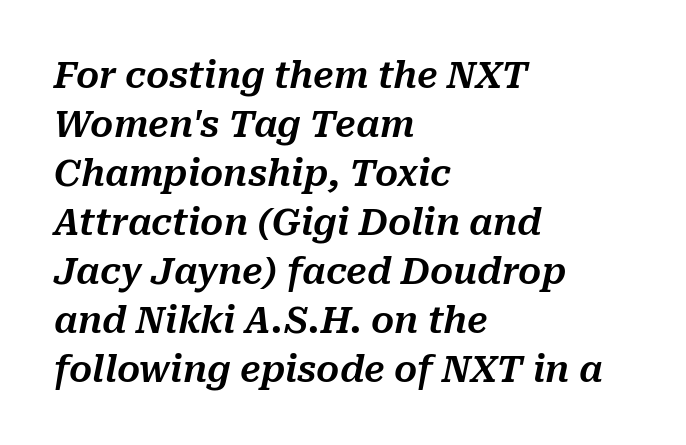
Q: Is the text italic (slanted)? A: Yes, it leans right by about 10 degrees.
Q: Is the text underlined? A: No.
Q: How is the paragraph aligned? A: Left-aligned.
Q: Is the spacing between letters normal or unusually wide? A: Normal.
Q: Is the spacing between lines tight, normal or loose? A: Normal.
Q: Width (condensed, normal, or wide)? A: Normal.
Q: Stroke contrast? A: Medium.
Q: x-height? A: Medium.
Q: Monospaced? A: No.
